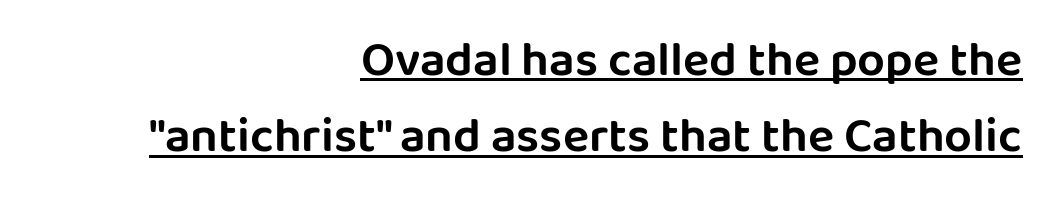
Looks like someone drew a line under every word here. Notice how descenders clear the ascenders below comfortably — that's standard leading. Vertical strokes here are truly vertical. This rendering leaves character spacing at its baseline value. Examine the stroke ends and you'll find no serifs.
